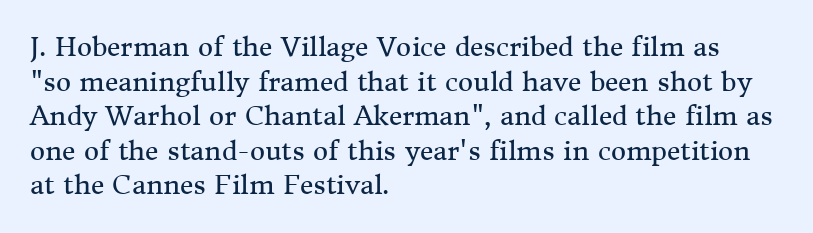
Q: Is the text bold? A: No.
Q: Is the text italic (slanted)? A: No, it is upright.
Q: Is the text underlined? A: No.
Q: How is the paragraph aligned? A: Left-aligned.
Q: Is the spacing between letters normal or unusually wide? A: Normal.
Q: Is the spacing between lines tight, normal or loose? A: Normal.
